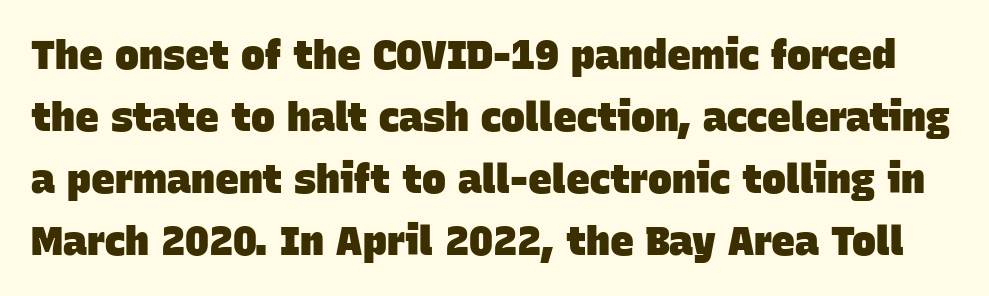
{"serif": "no", "bold": "yes", "weight": "heavy", "width": "normal", "stroke_contrast": "low", "x_height": "large", "monospaced": "no", "underline": "no", "line_spacing": "normal", "line_spacing_ratio": 1.55, "letter_spacing": "normal", "letter_spacing_em": 0.0, "glyph_px": 40}
